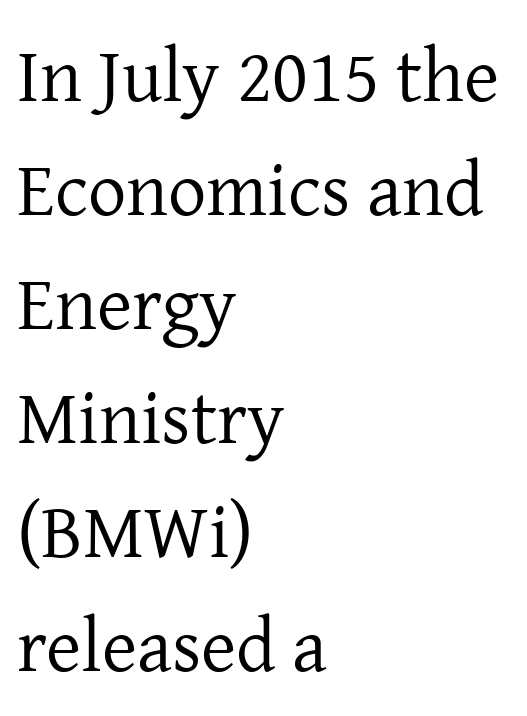
Q: Is the text bold? A: No.
Q: Is the text italic (slanted)? A: No, it is upright.
Q: Is the typeface a serif or a sans-serif typeface? A: Serif.
Q: Is the text underlined? A: No.
Q: How is the paragraph aligned? A: Left-aligned.
Q: Is the spacing between letters normal or unusually wide? A: Normal.
Q: Is the spacing between lines tight, normal or loose? A: Normal.
Q: Width (condensed, normal, or wide)? A: Normal.
Q: Stroke contrast? A: Low.
Q: x-height? A: Medium.
Q: Monospaced? A: No.
